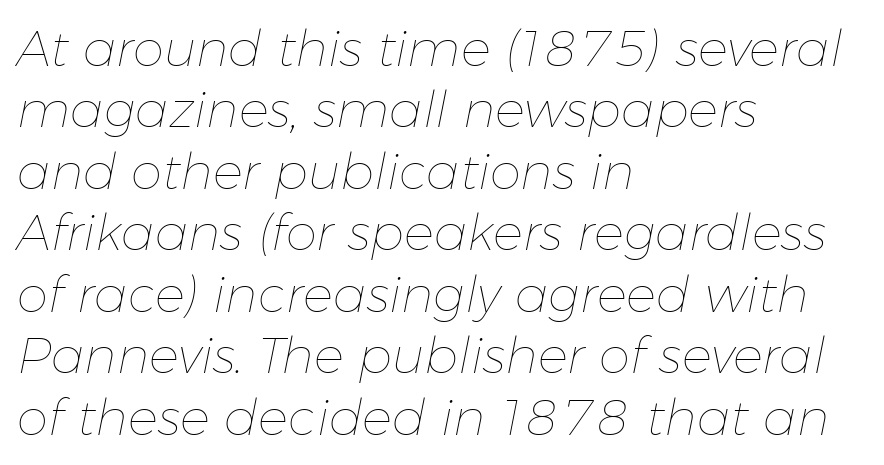
The image shows 50 px thin type, italic (leaning right); set left-aligned, line spacing 1.23x, normal letter spacing, not underlined; low stroke contrast and a medium x-height.
